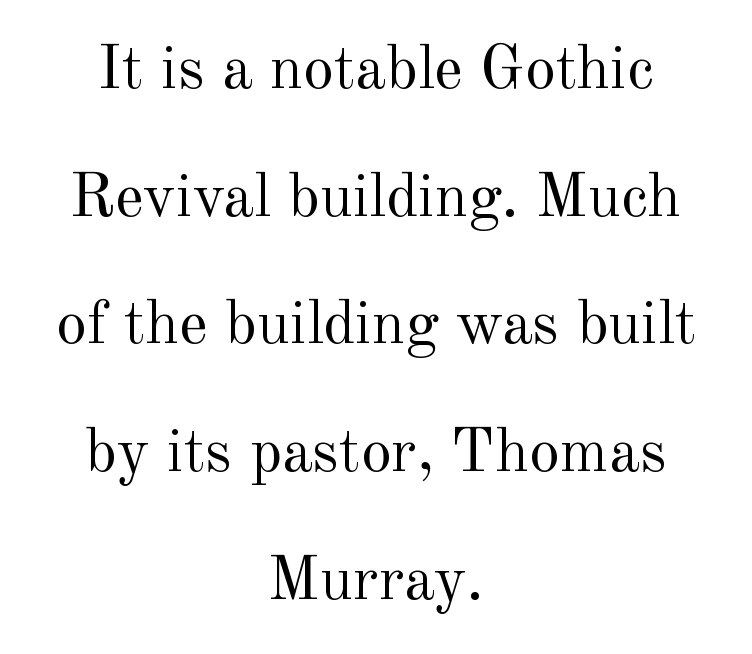
{"serif": "yes", "italic": "no", "bold": "no", "weight": "regular", "width": "normal", "x_height": "small", "monospaced": "no", "underline": "no", "align": "center", "line_spacing": "loose", "line_spacing_ratio": 2.06, "letter_spacing": "normal", "letter_spacing_em": 0.0, "glyph_px": 62}
